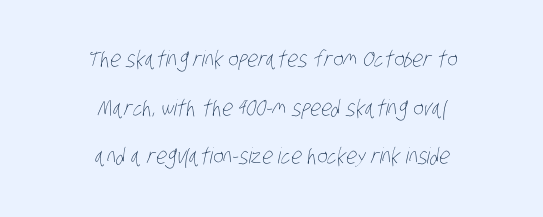
Unbolded letterforms with no extra heft. Underline: absent. The line texture is even and compact thanks to regular tracking. Successive baselines arrive slowly, with a big drop between each. Reading down the block, each line starts at a different indent, mirrored at its end.
